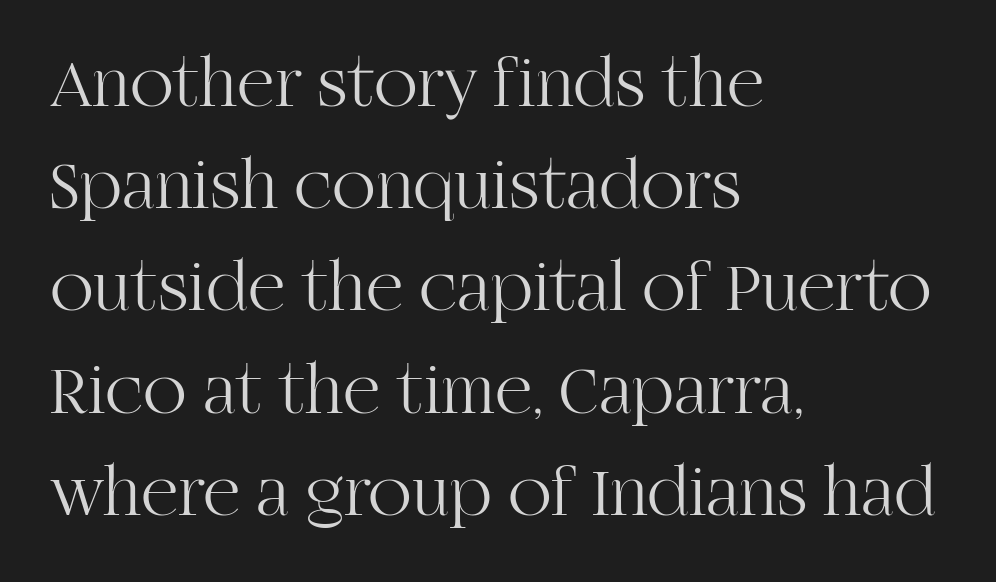
{"serif": "yes", "italic": "no", "bold": "no", "weight": "light", "width": "normal", "stroke_contrast": "high", "x_height": "large", "monospaced": "no", "underline": "no", "align": "left", "line_spacing": "normal", "line_spacing_ratio": 1.42, "letter_spacing": "normal", "letter_spacing_em": 0.0, "glyph_px": 72}
